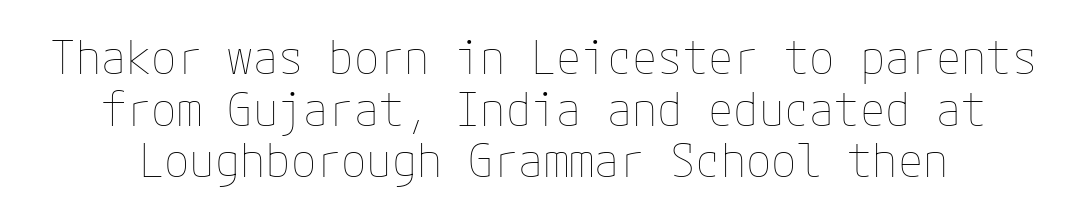
Q: Is the text bold? A: No.
Q: Is the text italic (slanted)? A: No, it is upright.
Q: Is the text underlined? A: No.
Q: Is the spacing between letters normal or unusually wide? A: Normal.
Q: Is the spacing between lines tight, normal or loose? A: Tight.
Q: Width (condensed, normal, or wide)? A: Normal.
Q: Stroke contrast? A: Low.
Q: x-height? A: Medium.
